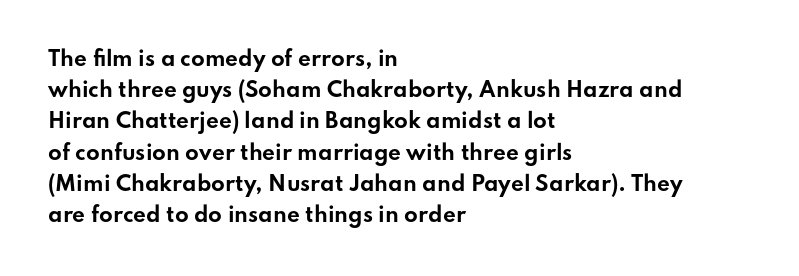
Beneath every word, the page is bare. The letterforms sit shoulder to shoulder at normal distance. The typesetter chose a ragged-right arrangement here. What weight is shown? A full bold with thick strokes.
